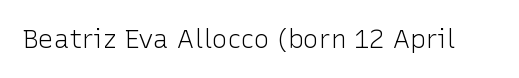
A roman cut, with each character standing at attention. Decoration check: the copy has no underline. The gaps between neighbouring characters are ordinary and unremarkable. Bold? No — there's no thickening of the strokes.
